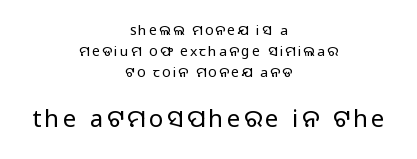
The passage shown stacks its lines at a standard gap. This sample is center-justified, so both line endings float freely. Whoever set this made the second block the dominant, larger element. Think standard paragraph weight, or any step lighter than that.
